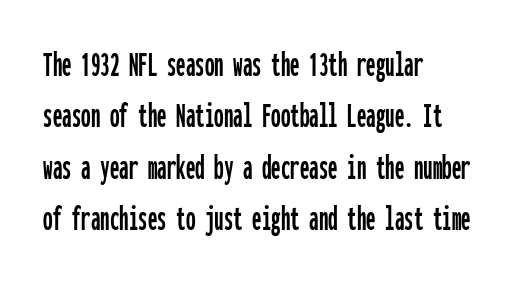
Q: Is the text italic (slanted)? A: No, it is upright.
Q: Is the typeface a serif or a sans-serif typeface? A: Sans-serif.
Q: Is the text underlined? A: No.
Q: How is the paragraph aligned? A: Left-aligned.
Q: Is the spacing between letters normal or unusually wide? A: Normal.
Q: Is the spacing between lines tight, normal or loose? A: Normal.
Q: Width (condensed, normal, or wide)? A: Condensed.
Q: Stroke contrast? A: Low.
Q: x-height? A: Medium.
Q: Monospaced? A: Yes.
